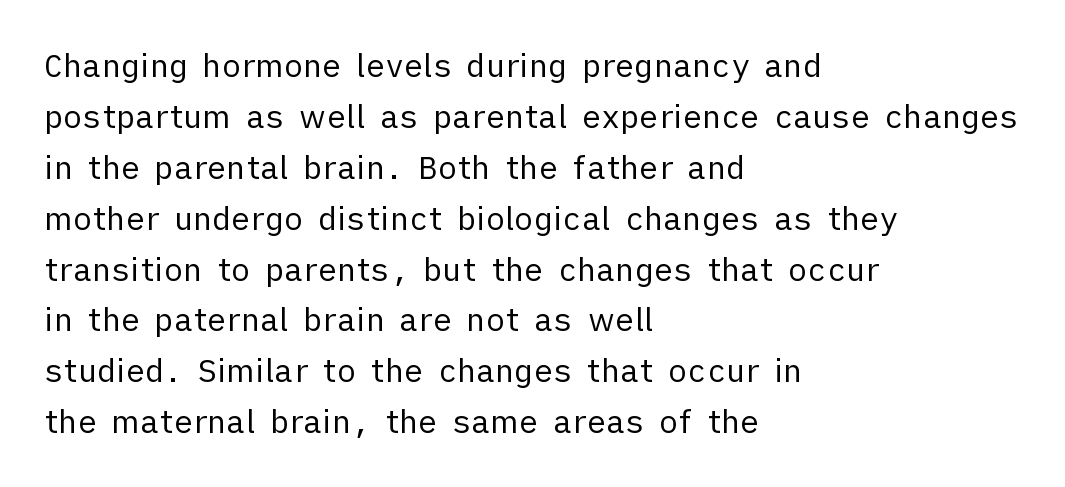
{"serif": "no", "italic": "no", "bold": "no", "weight": "regular", "width": "normal", "stroke_contrast": "low", "x_height": "medium", "monospaced": "no", "underline": "no", "align": "left", "line_spacing": "normal", "line_spacing_ratio": 1.59, "letter_spacing": "normal", "letter_spacing_em": 0.0, "glyph_px": 32}
